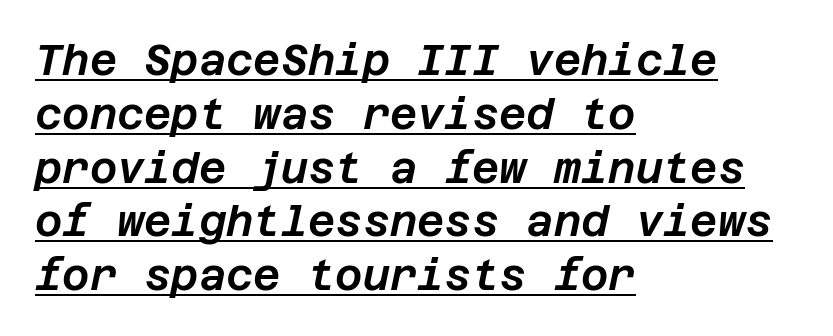
Emphasis-style slanted type is in use. Quick note: underline on. Notice how descenders clear the ascenders below comfortably — that's standard leading. This rendering uses left alignment, leaving the right contour irregular. In terms of letterspacing, this is plain default setting.
